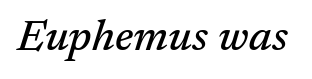
{"serif": "yes", "italic": "yes", "lean": "right", "slant_degrees": 17, "width": "normal", "stroke_contrast": "medium", "x_height": "medium", "monospaced": "no", "underline": "no", "letter_spacing": "normal", "letter_spacing_em": 0.0, "glyph_px": 44}
